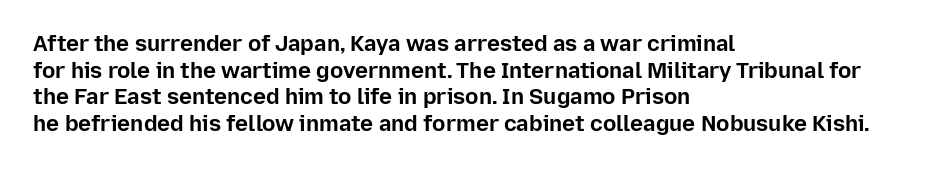
{"italic": "no", "bold": "yes", "underline": "no", "align": "left", "line_spacing_ratio": 1.21, "letter_spacing": "normal", "letter_spacing_em": 0.0, "glyph_px": 22}
